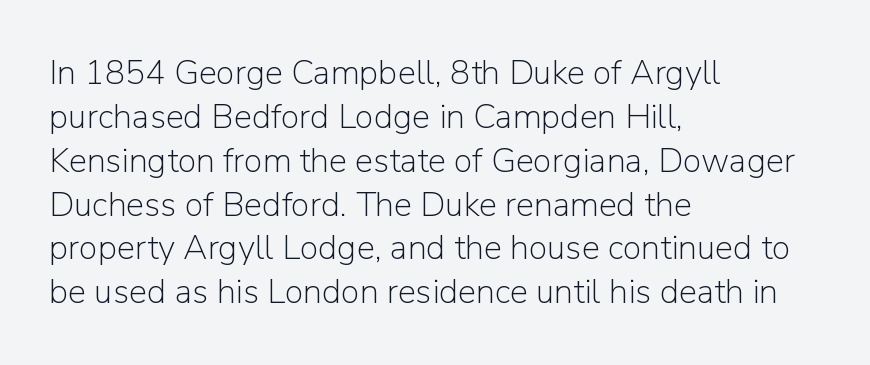
Q: Is the text bold? A: No.
Q: Is the text italic (slanted)? A: No, it is upright.
Q: Is the typeface a serif or a sans-serif typeface? A: Sans-serif.
Q: Is the text underlined? A: No.
Q: How is the paragraph aligned? A: Left-aligned.
Q: Is the spacing between letters normal or unusually wide? A: Normal.
Q: Is the spacing between lines tight, normal or loose? A: Normal.
Q: Width (condensed, normal, or wide)? A: Normal.
Q: Stroke contrast? A: Low.
Q: x-height? A: Medium.
Q: Monospaced? A: No.
